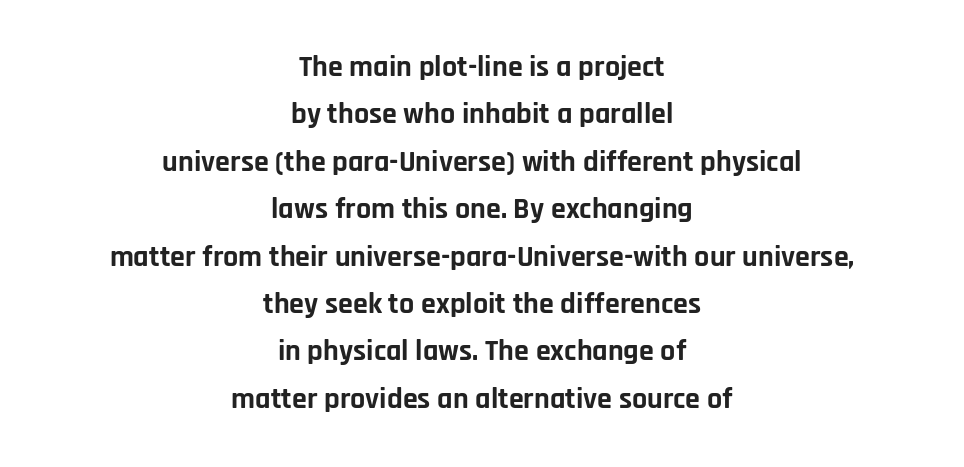
The image shows 30 px bold sans-serif type, upright; set centered, normal line spacing (1.58x), normal letter spacing, not underlined; low stroke contrast and a large x-height.
